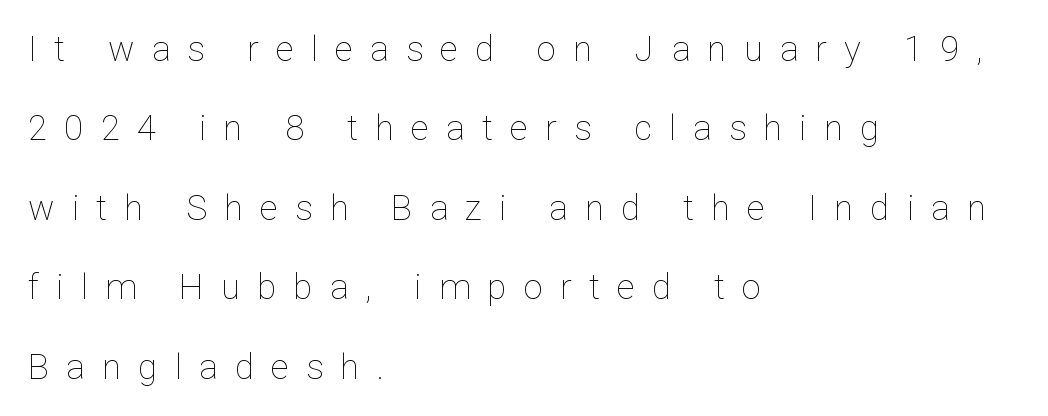
The image shows 35 px thin type, upright; set left-aligned, loose line spacing (2.27x), unusually wide letter spacing (+0.49 em), not underlined; low stroke contrast and a medium x-height.
